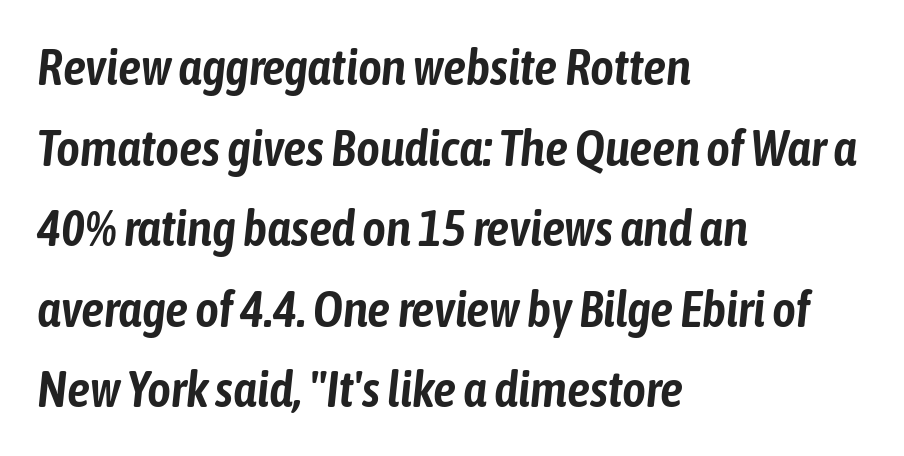
The image shows 51 px condensed type, italic (leaning right); set left-aligned, normal line spacing (1.58x), normal letter spacing, not underlined; low stroke contrast and a medium x-height.
